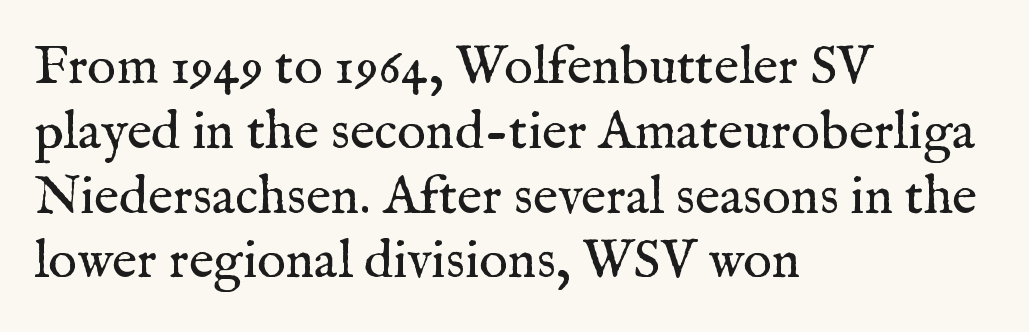
The image shows 54 px regular-weight serif type, upright; set left-aligned, line spacing 1.2x, normal letter spacing, not underlined; medium stroke contrast and a medium x-height.
